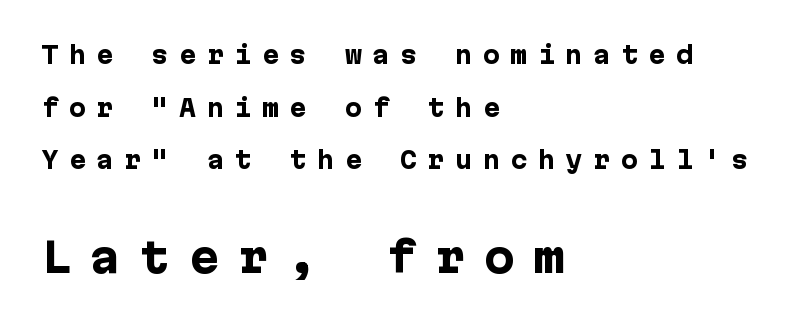
Scale increases going downward across the two blocks. What kind of face is this? One without serifs — a sans. The line-height multiplier appears high, well above default. Italic? Not at all — the glyphs are vertical. What stands out about the letter spacing? Its width — letters are far apart. Heft: maximum for text — a bold.
